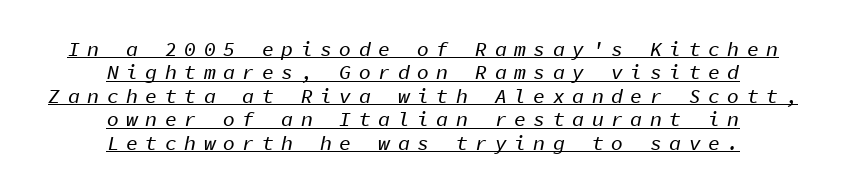
Q: Is the text italic (slanted)? A: Yes, it leans right by about 11 degrees.
Q: Is the text underlined? A: Yes.
Q: How is the paragraph aligned? A: Centered.
Q: Is the spacing between letters normal or unusually wide? A: Unusually wide.
